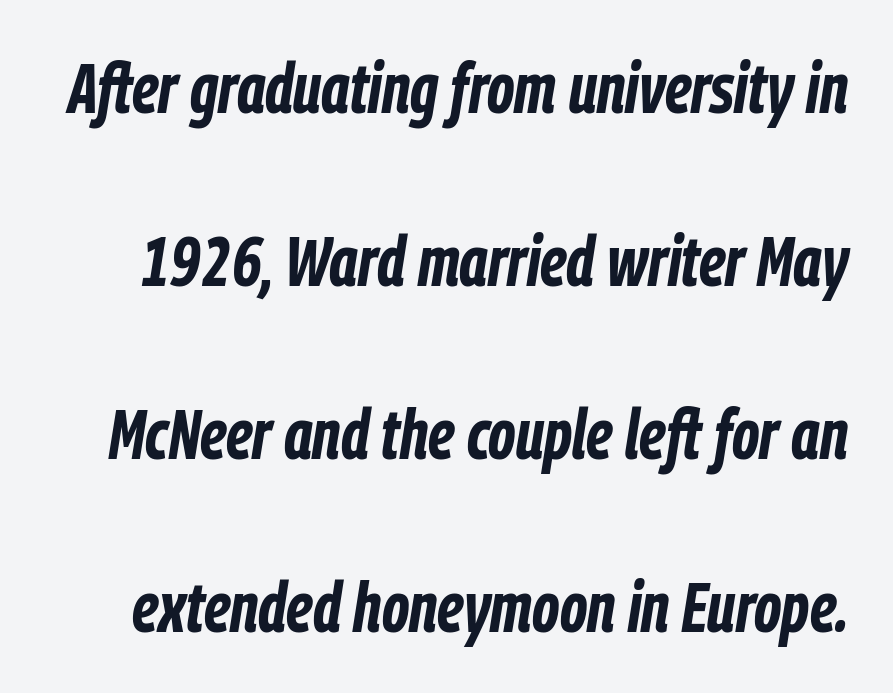
A typesetter would call this zero additional tracking. Reading down the column, the eye jumps a long way to each next line. Is this a fixed-width face? No — the glyphs have proportional, varying widths. Plenty of ink on the page — the face is bold.
